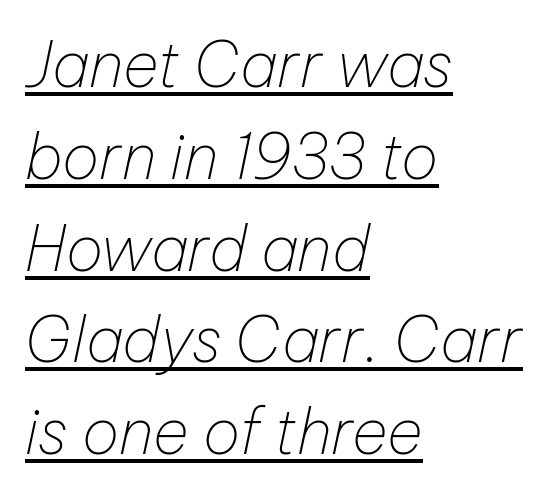
Q: Is the text bold? A: No.
Q: Is the text italic (slanted)? A: Yes, it leans right by about 12 degrees.
Q: Is the text underlined? A: Yes.
Q: How is the paragraph aligned? A: Left-aligned.
Q: Is the spacing between letters normal or unusually wide? A: Normal.
Q: Is the spacing between lines tight, normal or loose? A: Normal.
Q: Width (condensed, normal, or wide)? A: Normal.
Q: Stroke contrast? A: Low.
Q: x-height? A: Medium.
Q: Monospaced? A: No.
